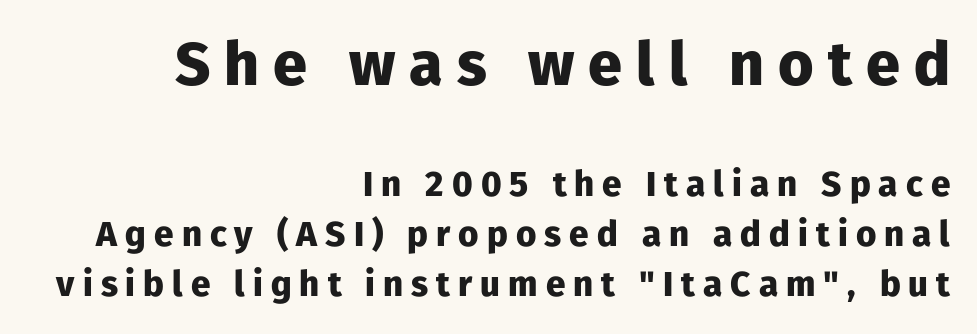
Thick stems and heavy bowls — unmistakably bold. Every row of glyphs terminates at an identical x-position on the right. A roman cut, with each character standing at attention. Nobody drew a line under any word here. Size hierarchy here favors the leading block over the trailing one. The line texture is sparse and dotted thanks to wide tracking.
